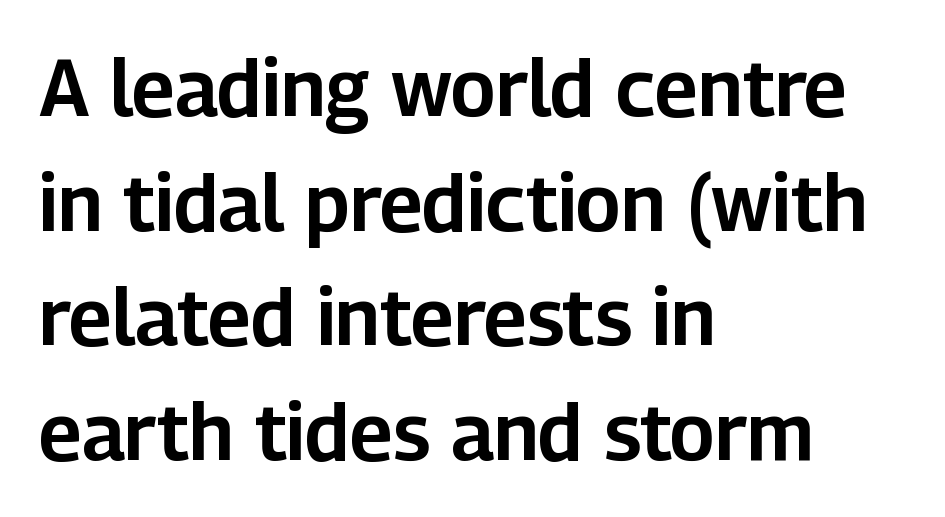
Q: Is the text italic (slanted)? A: No, it is upright.
Q: Is the typeface a serif or a sans-serif typeface? A: Sans-serif.
Q: Is the text underlined? A: No.
Q: How is the paragraph aligned? A: Left-aligned.
Q: Is the spacing between letters normal or unusually wide? A: Normal.
Q: Is the spacing between lines tight, normal or loose? A: Normal.
Q: Width (condensed, normal, or wide)? A: Normal.
Q: Stroke contrast? A: Low.
Q: x-height? A: Medium.
Q: Monospaced? A: No.
